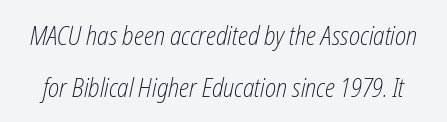
Q: Is the text bold? A: No.
Q: Is the text italic (slanted)? A: Yes, it leans right by about 12 degrees.
Q: Is the text underlined? A: No.
Q: Is the spacing between letters normal or unusually wide? A: Normal.
Q: Is the spacing between lines tight, normal or loose? A: Loose.
